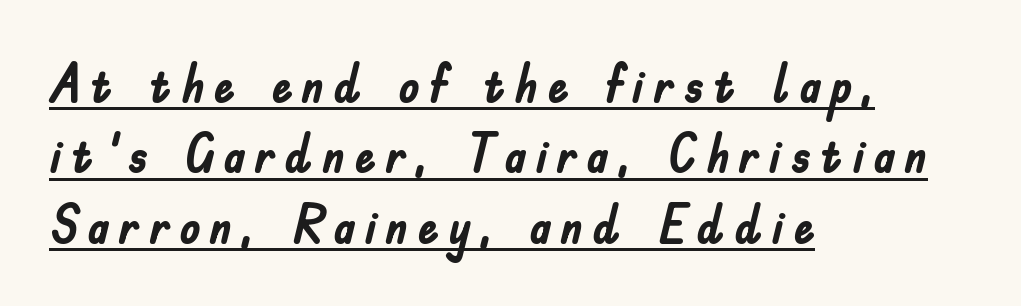
{"serif": "no", "bold": "yes", "weight": "semibold", "width": "condensed", "stroke_contrast": "low", "x_height": "small", "monospaced": "no", "underline": "yes", "align": "left", "line_spacing": "normal", "line_spacing_ratio": 1.33, "glyph_px": 53}
